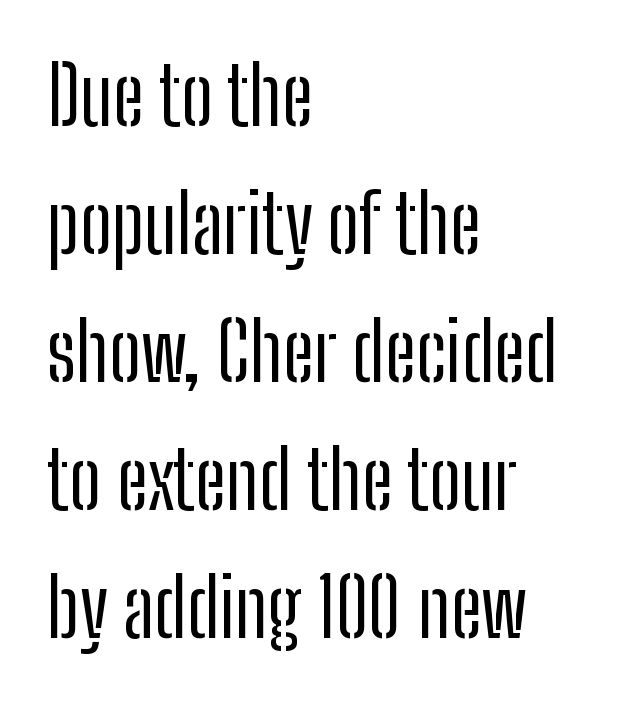
Think standard paragraph weight, or any step lighter than that. If you measured baseline to baseline, you'd find a middling distance. Each word holds together tightly as a unit, with standard inter-letter gaps. The passage shown is typeset with a sans-serif family. Posture: upright roman.
